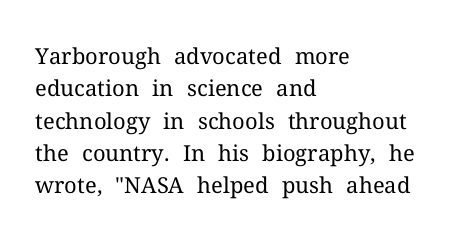
Q: Is the text bold? A: No.
Q: Is the text italic (slanted)? A: No, it is upright.
Q: Is the text underlined? A: No.
Q: How is the paragraph aligned? A: Left-aligned.
Q: Is the spacing between letters normal or unusually wide? A: Normal.
Q: Is the spacing between lines tight, normal or loose? A: Normal.
